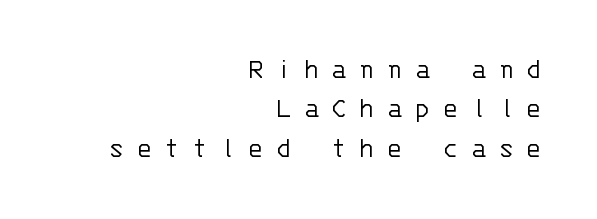
The image shows 29 px light sans-serif type, upright, monospaced; set right-aligned, normal line spacing (1.36x), unusually wide letter spacing (+0.42 em), not underlined; low stroke contrast and a large x-height.
